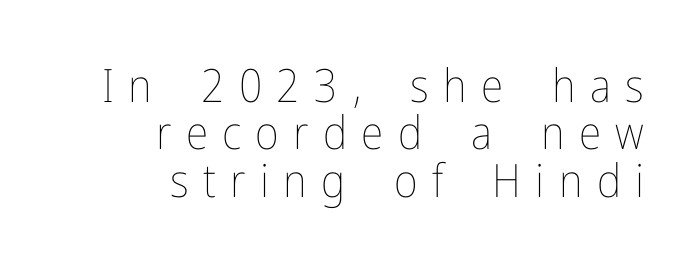
The image shows 46 px thin, condensed type, upright; set right-aligned, tight line spacing (1.03x), unusually wide letter spacing (+0.31 em), not underlined; low stroke contrast and a medium x-height.
